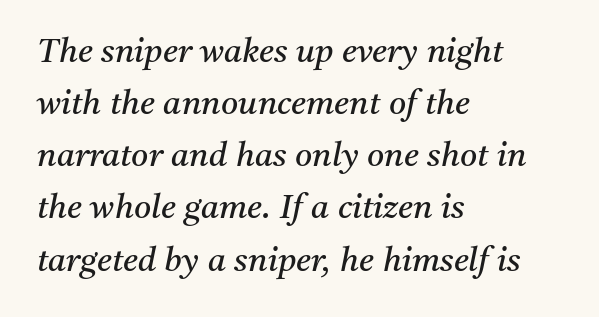
The image shows 33 px regular-weight serif type, italic (leaning right); set left-aligned, normal line spacing (1.58x), normal letter spacing, not underlined; medium stroke contrast and a medium x-height.
